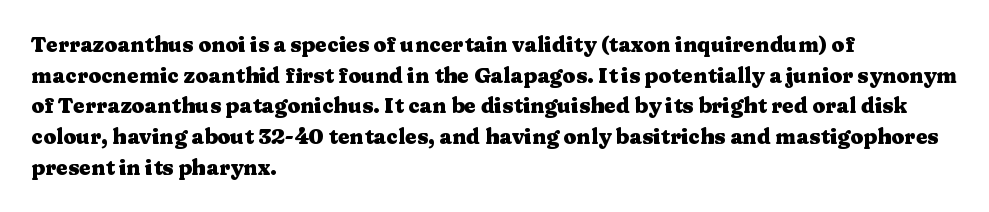
{"italic": "no", "bold": "yes", "underline": "no", "align": "left", "line_spacing": "normal", "line_spacing_ratio": 1.46, "letter_spacing": "normal", "letter_spacing_em": 0.0, "glyph_px": 21}
